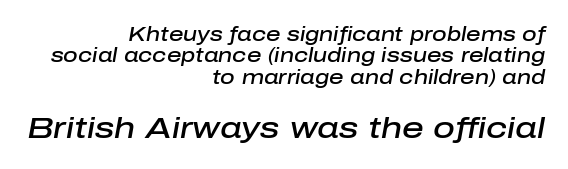
The image shows 30 px semibold type, italic (leaning right); set right-aligned, tight line spacing (1.07x), normal letter spacing, not underlined; the second (bottom) block is 1.5x larger; low stroke contrast and a medium x-height.
